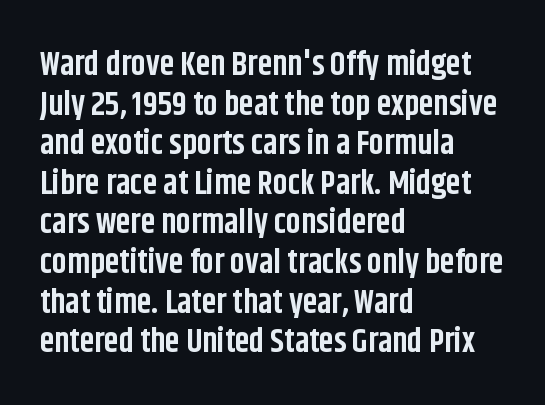
{"serif": "no", "italic": "no", "bold": "yes", "weight": "bold", "width": "condensed", "stroke_contrast": "low", "x_height": "large", "monospaced": "no", "underline": "no", "align": "left", "line_spacing_ratio": 1.2, "letter_spacing": "normal", "letter_spacing_em": 0.0, "glyph_px": 33}
